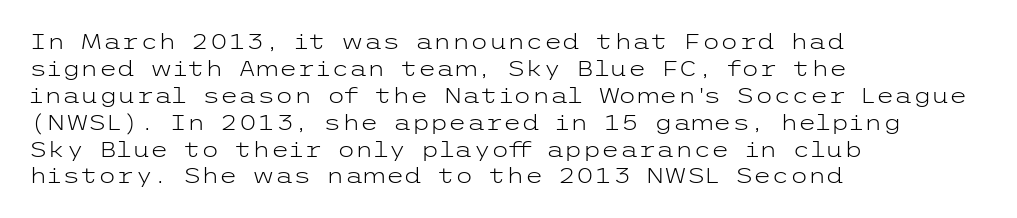
Q: Is the text bold? A: No.
Q: Is the text italic (slanted)? A: No, it is upright.
Q: Is the text underlined? A: No.
Q: How is the paragraph aligned? A: Left-aligned.
Q: Is the spacing between letters normal or unusually wide? A: Normal.
Q: Is the spacing between lines tight, normal or loose? A: Normal.
